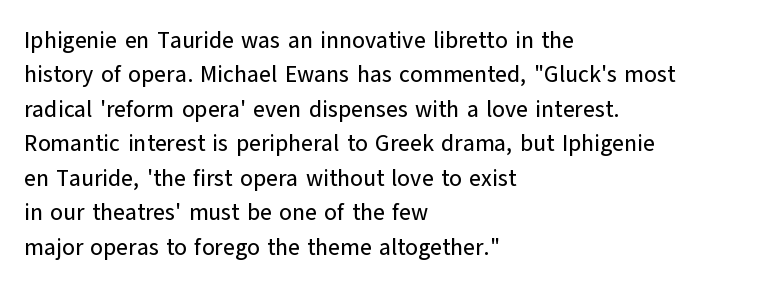
Q: Is the text italic (slanted)? A: No, it is upright.
Q: Is the text underlined? A: No.
Q: How is the paragraph aligned? A: Left-aligned.
Q: Is the spacing between letters normal or unusually wide? A: Normal.
Q: Is the spacing between lines tight, normal or loose? A: Normal.
